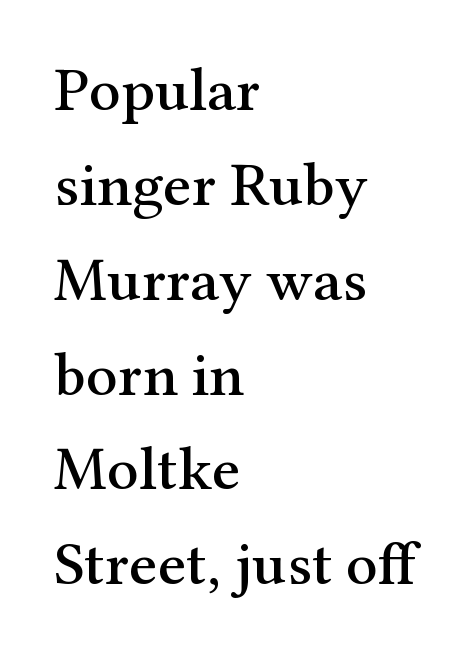
This rendering employs a face with finishing strokes, i.e., a serif. Ascenders rise straight up at ninety degrees. Normally led — the rows are evenly, conventionally spaced. The string is rendered with underlining switched off. Short note: letters normally spaced. Spacing verdict: proportional, widths tailored to each character.
